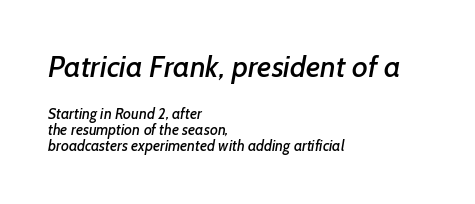
Vertical spacing — tight. Beneath every word, the page is bare. Inter-character spacing is left at the font's built-in metrics. The composition opens big and finishes small.
